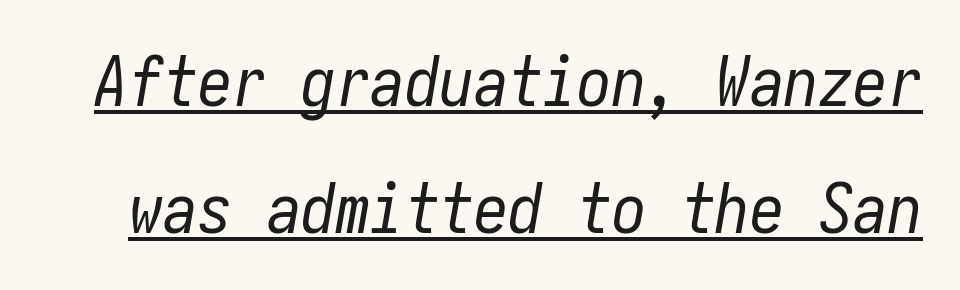
{"italic": "yes", "lean": "right", "slant_degrees": 10, "bold": "no", "weight": "regular", "width": "condensed", "stroke_contrast": "low", "x_height": "medium", "underline": "yes", "line_spacing_ratio": 1.84, "letter_spacing": "normal", "letter_spacing_em": 0.0, "glyph_px": 69}
